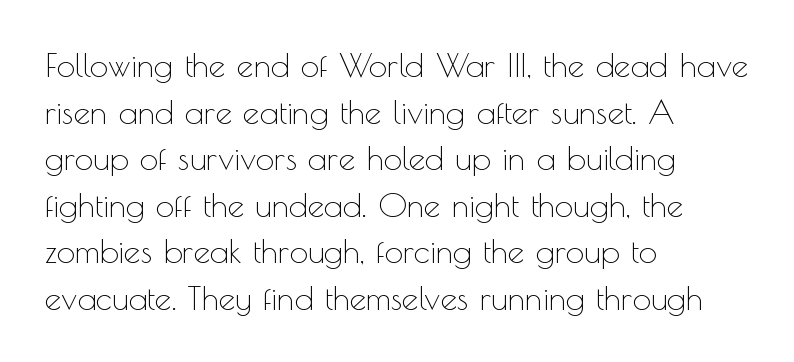
Q: Is the text bold? A: No.
Q: Is the text italic (slanted)? A: No, it is upright.
Q: Is the typeface a serif or a sans-serif typeface? A: Sans-serif.
Q: Is the text underlined? A: No.
Q: How is the paragraph aligned? A: Left-aligned.
Q: Is the spacing between letters normal or unusually wide? A: Normal.
Q: Is the spacing between lines tight, normal or loose? A: Normal.
Q: Width (condensed, normal, or wide)? A: Normal.
Q: x-height? A: Small.
Q: Monospaced? A: No.
